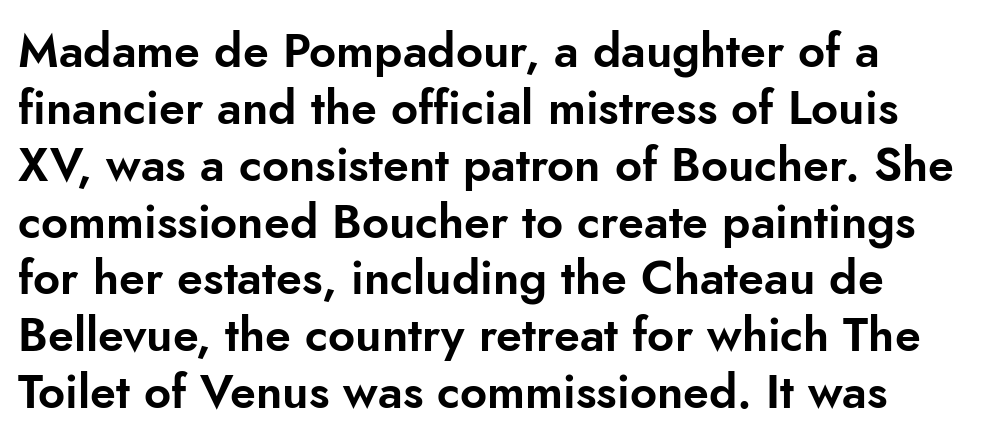
{"serif": "no", "italic": "no", "width": "normal", "stroke_contrast": "low", "x_height": "small", "monospaced": "no", "underline": "no", "align": "left", "line_spacing_ratio": 1.21, "letter_spacing": "normal", "letter_spacing_em": 0.0, "glyph_px": 47}
